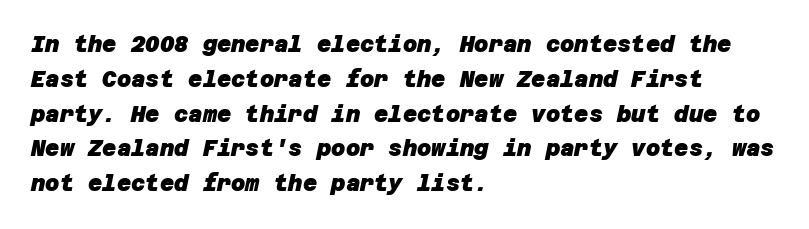
The image shows 22 px bold type; set left-aligned, normal line spacing (1.58x), normal letter spacing, not underlined.
